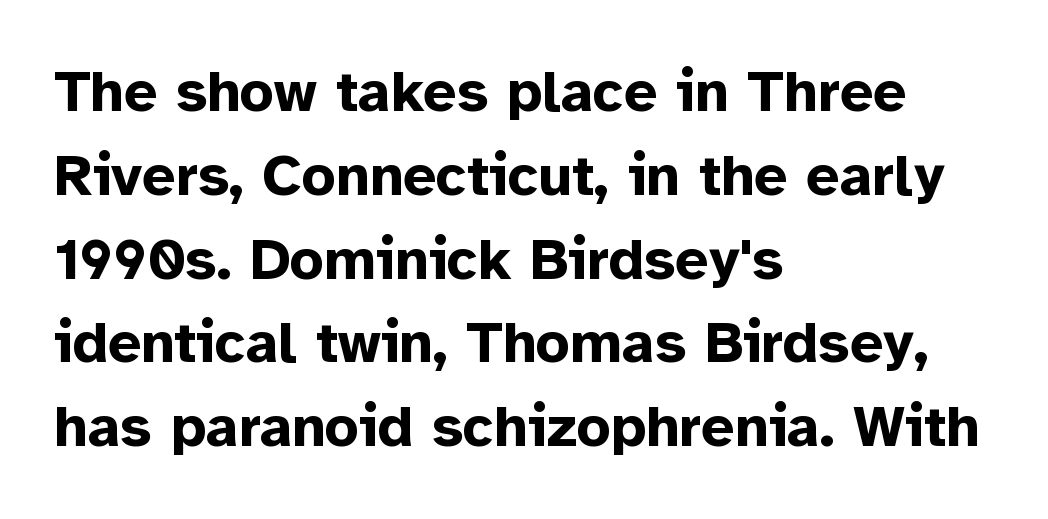
The image shows 59 px bold sans-serif type, upright; set left-aligned, normal line spacing (1.42x), normal letter spacing, not underlined; low stroke contrast and a medium x-height.
